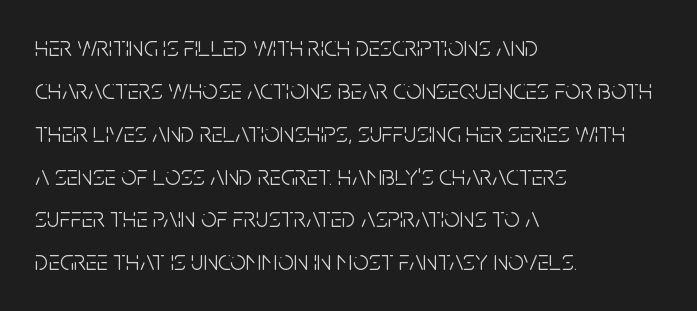
The image shows 28 px light, condensed sans-serif type, upright; set left-aligned, normal line spacing (1.53x), normal letter spacing, not underlined; low stroke contrast and a large x-height.
